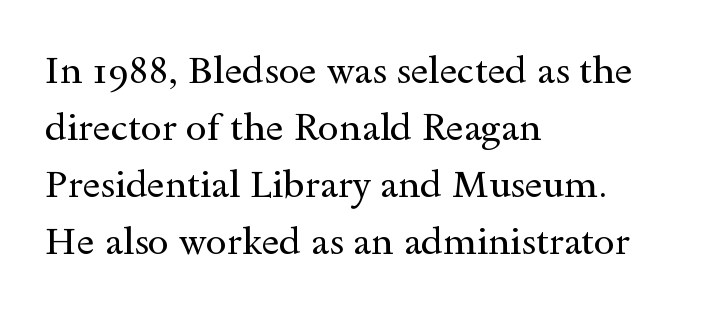
Glyph-to-glyph distance matches everyday printed text. Has an underline been added? It has not. These lines were composed using upright roman letters. Each letter keeps its own natural width here, so spacing adapts to shape. Students, observe: this is what conventionally led text looks like.
